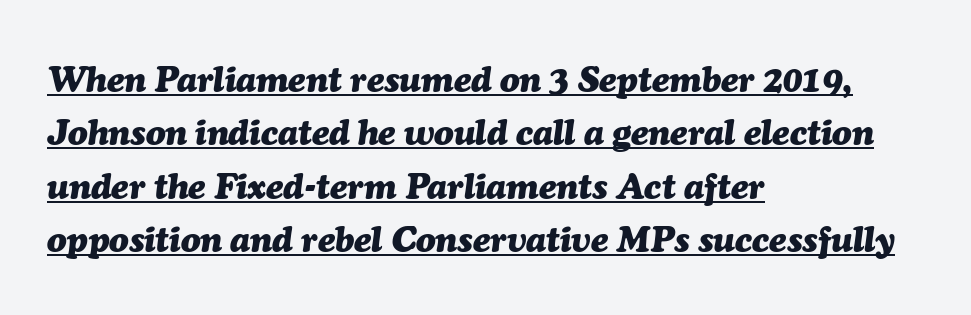
Q: Is the text bold? A: Yes.
Q: Is the text italic (slanted)? A: Yes, it leans right by about 7 degrees.
Q: Is the text underlined? A: Yes.
Q: How is the paragraph aligned? A: Left-aligned.
Q: Is the spacing between letters normal or unusually wide? A: Normal.
Q: Is the spacing between lines tight, normal or loose? A: Normal.
Q: Width (condensed, normal, or wide)? A: Normal.
Q: Stroke contrast? A: Medium.
Q: x-height? A: Medium.
Q: Monospaced? A: No.
